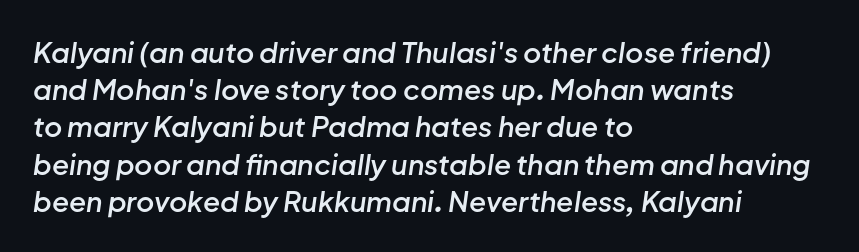
Q: Is the text bold? A: Semi-bold.
Q: Is the text italic (slanted)? A: Yes, it leans right by about 8 degrees.
Q: Is the text underlined? A: No.
Q: How is the paragraph aligned? A: Left-aligned.
Q: Is the spacing between letters normal or unusually wide? A: Normal.
Q: Is the spacing between lines tight, normal or loose? A: Normal.
Q: Width (condensed, normal, or wide)? A: Normal.
Q: Stroke contrast? A: Low.
Q: x-height? A: Medium.
Q: Monospaced? A: No.
